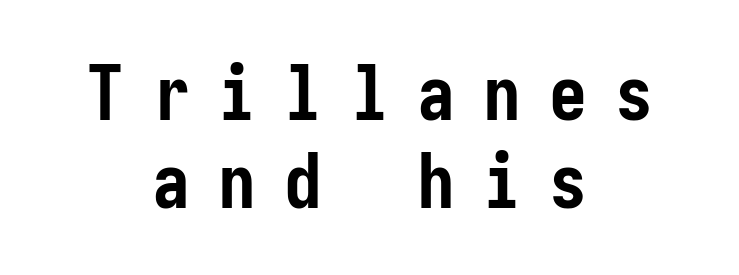
{"serif": "no", "italic": "no", "bold": "yes", "weight": "semibold", "width": "condensed", "stroke_contrast": "low", "x_height": "medium", "underline": "no", "align": "center", "line_spacing_ratio": 1.16, "letter_spacing": "wide", "letter_spacing_em": 0.37, "glyph_px": 76}
